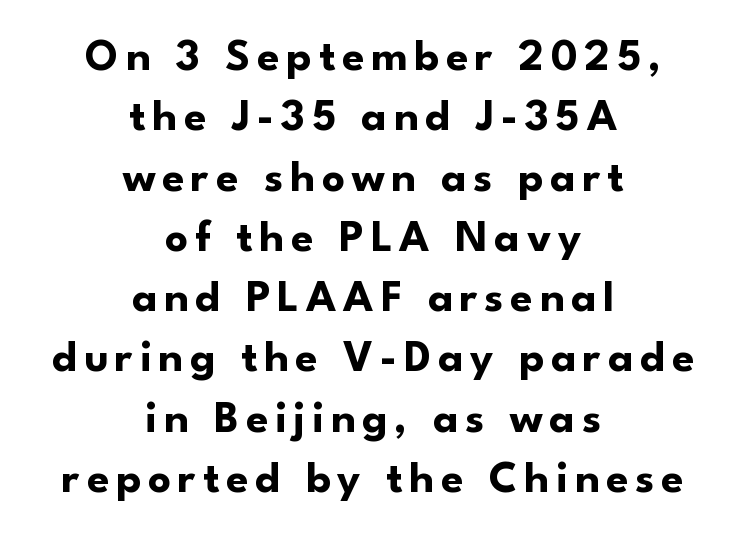
The image shows 45 px bold sans-serif type, upright; set centered, normal line spacing (1.34x), not underlined; low stroke contrast and a small x-height.
